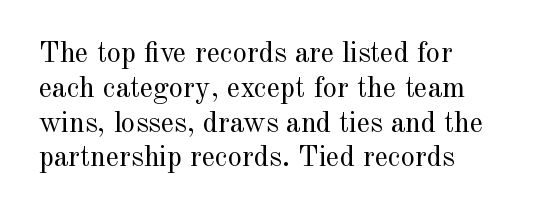
The image shows 29 px regular-weight serif type, upright; set line spacing 1.2x, normal letter spacing, not underlined; a small x-height.
